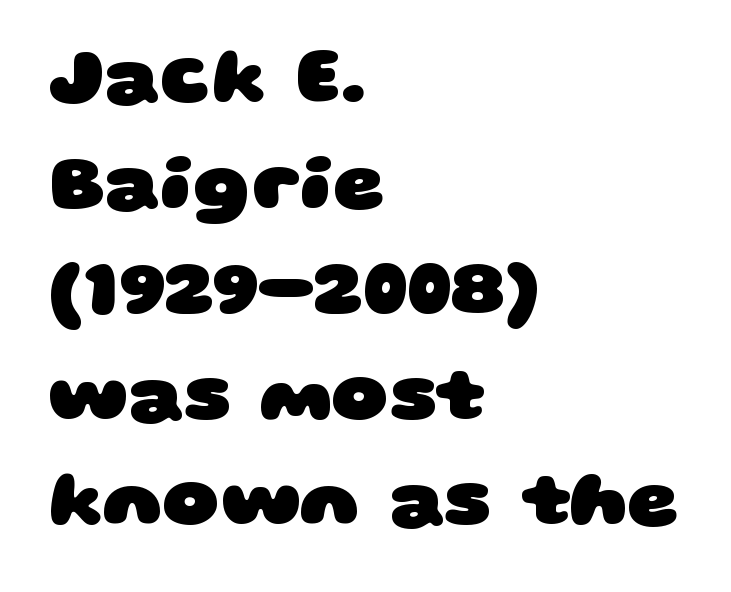
Q: Is the text bold? A: Yes.
Q: Is the typeface a serif or a sans-serif typeface? A: Sans-serif.
Q: Is the text underlined? A: No.
Q: How is the paragraph aligned? A: Left-aligned.
Q: Is the spacing between letters normal or unusually wide? A: Normal.
Q: Is the spacing between lines tight, normal or loose? A: Normal.
Q: Width (condensed, normal, or wide)? A: Wide.
Q: Stroke contrast? A: Low.
Q: x-height? A: Large.
Q: Monospaced? A: No.
